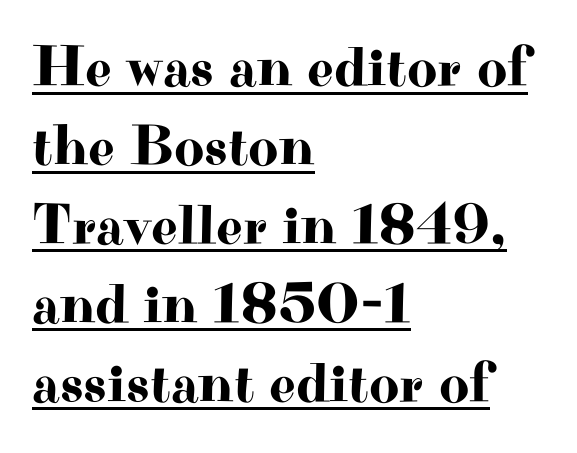
This is roman type, the default non-slanted kind. Each new line begins a customary step beneath the previous one. Compared with typical body copy, the letter spacing here is the same. The rendering anchors every line to the left-hand side. Looks like regular typesetting: each glyph gets only the width it needs.
